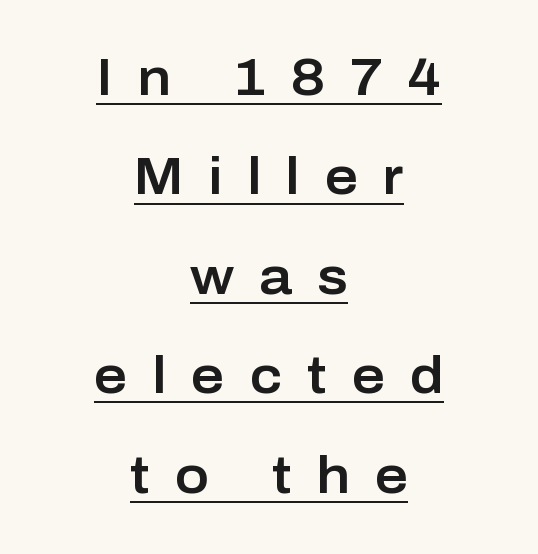
Q: Is the text italic (slanted)? A: No, it is upright.
Q: Is the typeface a serif or a sans-serif typeface? A: Sans-serif.
Q: Is the text underlined? A: Yes.
Q: How is the paragraph aligned? A: Centered.
Q: Is the spacing between letters normal or unusually wide? A: Unusually wide.
Q: Is the spacing between lines tight, normal or loose? A: Loose.
Q: Width (condensed, normal, or wide)? A: Normal.
Q: Stroke contrast? A: Low.
Q: x-height? A: Medium.
Q: Monospaced? A: No.
